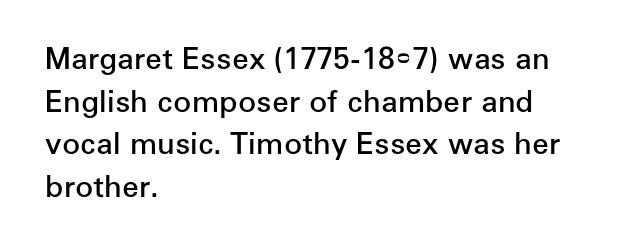
Q: Is the text bold? A: Semi-bold.
Q: Is the text italic (slanted)? A: No, it is upright.
Q: Is the typeface a serif or a sans-serif typeface? A: Sans-serif.
Q: Is the text underlined? A: No.
Q: How is the paragraph aligned? A: Left-aligned.
Q: Is the spacing between letters normal or unusually wide? A: Normal.
Q: Is the spacing between lines tight, normal or loose? A: Normal.
Q: Width (condensed, normal, or wide)? A: Normal.
Q: Stroke contrast? A: Low.
Q: x-height? A: Medium.
Q: Monospaced? A: No.
